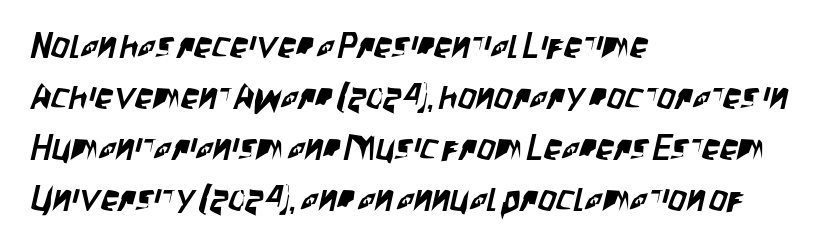
The letters advance in unequal steps, a hallmark of proportional type. The typesetter chose a ragged-right arrangement here. Each row of text sits above clean, open space. Spacing between characters is what you'd get straight out of the box. Summary of vertical rhythm: regular, with standard interline spacing. Nothing sits at the stroke ends, so this counts as sans-serif.
